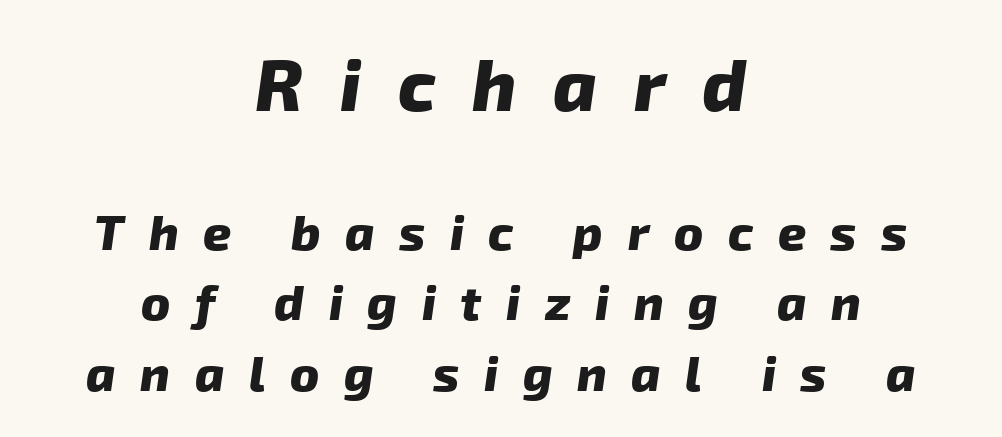
These lines sit exactly where default settings would place them. Look at the tracking — it's clearly loosened, letters drifting apart. Glance below the letters and you will spot only blank space. Size hierarchy here favors the leading block over the trailing one.
